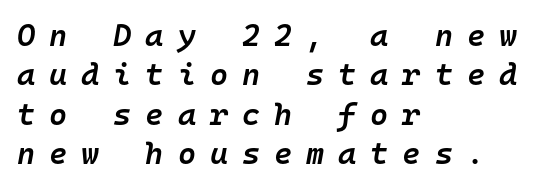
This sample uses expanded letter spacing, leaving extra air between glyphs. A normal amount of white space separates one row of letters from the next. Is the type bold? Partly — it's a semibold, heavier than regular but not fully bold. The gap between lines stays unmarked. All the whitespace from short lines collects on the right. Quick note: italic.
